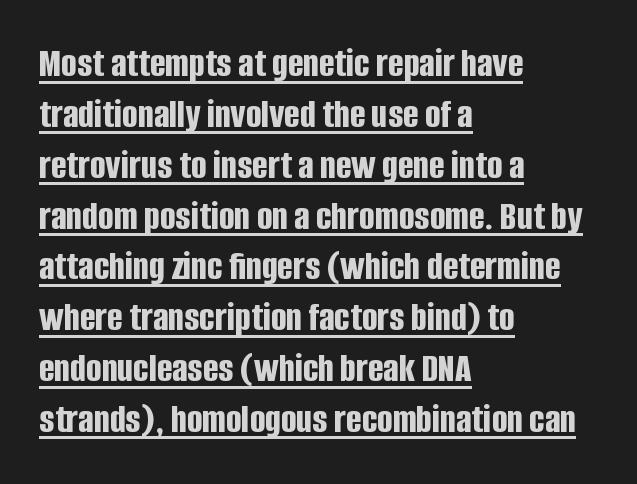
Q: Is the text bold? A: Yes.
Q: Is the text italic (slanted)? A: No, it is upright.
Q: Is the typeface a serif or a sans-serif typeface? A: Sans-serif.
Q: Is the text underlined? A: Yes.
Q: How is the paragraph aligned? A: Left-aligned.
Q: Is the spacing between letters normal or unusually wide? A: Normal.
Q: Width (condensed, normal, or wide)? A: Condensed.
Q: Stroke contrast? A: Low.
Q: x-height? A: Large.
Q: Monospaced? A: No.
